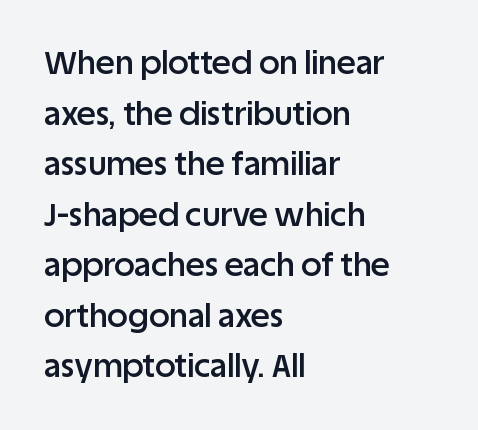
This sample uses plain, unmodified letter spacing. Weight: semibold (demi). To sum up the face: it is a sans, with no serifs. Line spacing here is normal.
